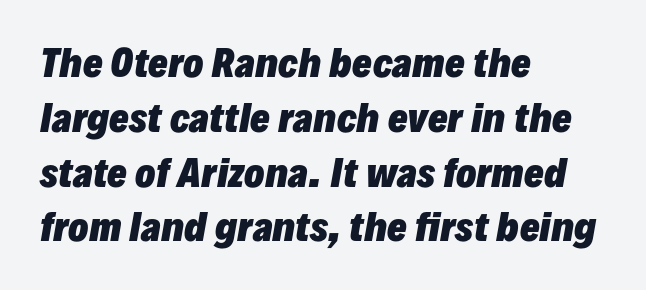
Spacing between characters is what you'd get straight out of the box. Is there much room between lines? A standard amount, neither cramped nor airy. A dark, heavy texture on the line: the type is bold. You could not count columns in this text — the font is proportionally spaced.
